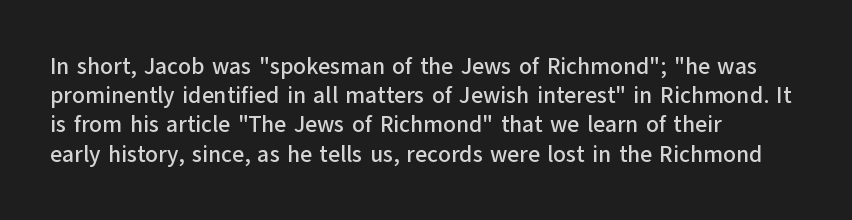
Q: Is the text italic (slanted)? A: No, it is upright.
Q: Is the text underlined? A: No.
Q: How is the paragraph aligned? A: Left-aligned.
Q: Is the spacing between letters normal or unusually wide? A: Normal.
Q: Is the spacing between lines tight, normal or loose? A: Normal.
